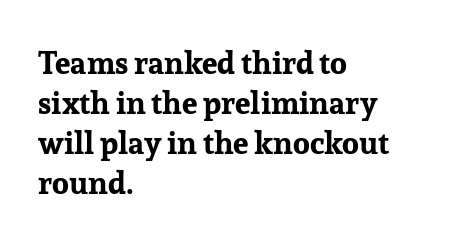
Glyph-to-glyph distance matches everyday printed text. The sample has been set heavy, in full bold. The passage shown is not underscored anywhere. Every row of glyphs begins at an identical x-position on the left. I'd call this a serif setting — the letters wear small feet.
